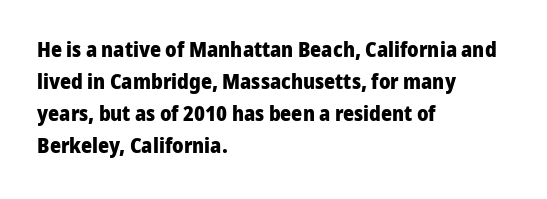
The type sits square on the baseline with zero lean. Summary of weight: heavy, a full bold. Interline gaps are of average width in this sample. The type is set solid horizontally, with unmodified tracking. Underline: absent.
